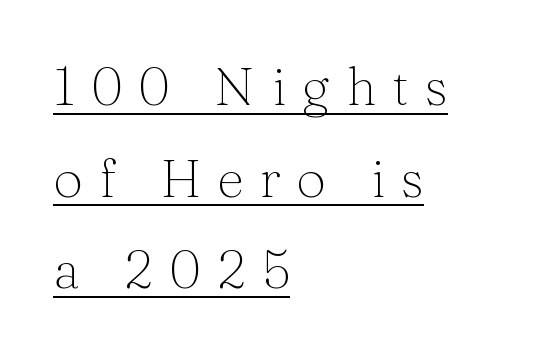
Note: serifs present on the glyphs. Varying glyph widths throughout — classic text-font behaviour. A light-to-regular cut is what we see here. Decoration check: the copy is underlined.
